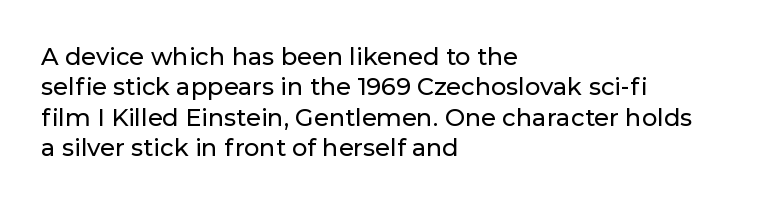
{"italic": "no", "underline": "no", "align": "left", "line_spacing": "normal", "line_spacing_ratio": 1.27, "letter_spacing": "normal", "letter_spacing_em": 0.0, "glyph_px": 24}
